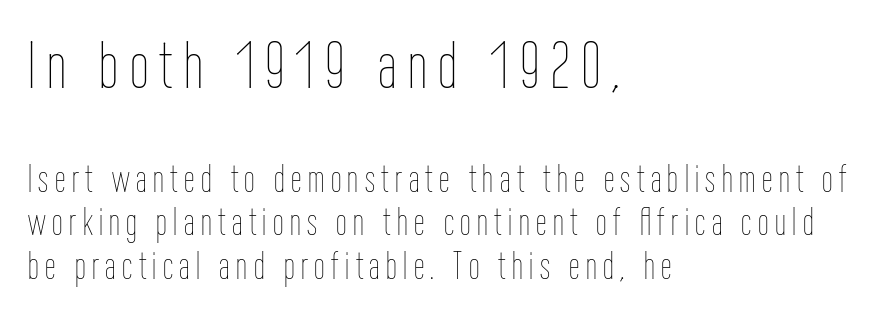
The image shows 67 px thin, condensed type, upright; set left-aligned, tight line spacing (1.14x), not underlined; the first (top) block is 1.76x larger; low stroke contrast and a medium x-height.
